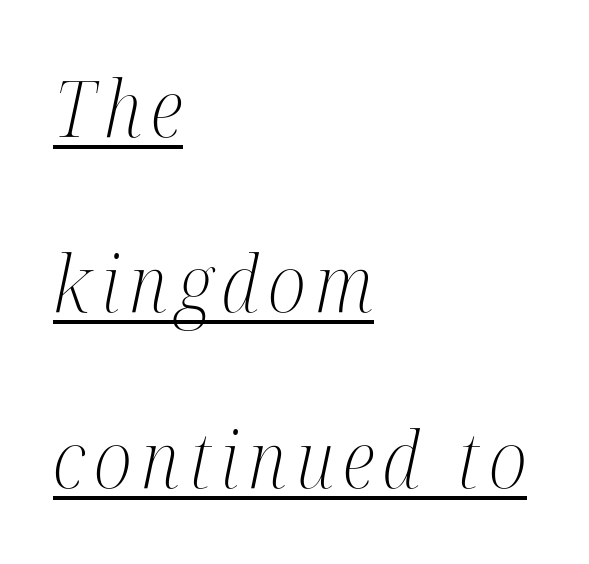
Q: Is the text bold? A: No.
Q: Is the text italic (slanted)? A: Yes, it leans right by about 12 degrees.
Q: Is the typeface a serif or a sans-serif typeface? A: Serif.
Q: Is the text underlined? A: Yes.
Q: How is the paragraph aligned? A: Left-aligned.
Q: Is the spacing between lines tight, normal or loose? A: Loose.
Q: Width (condensed, normal, or wide)? A: Condensed.
Q: Stroke contrast? A: Medium.
Q: x-height? A: Medium.
Q: Monospaced? A: No.
